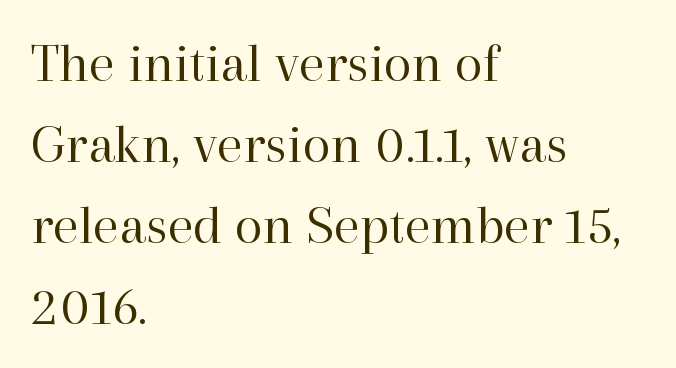
Letters rest on an invisible, unmarked baseline. The passage shown is typed in a proportional face where columns would drift. Serif or sans? Serif — the stroke terminals have little feet. The paragraph shown leans on its left margin. A quiet, ordinary-to-light weight characterises the typeface. The type is set solid horizontally, with unmodified tracking.
